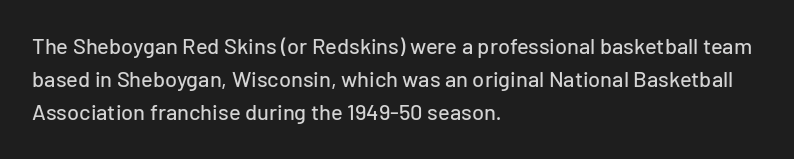
{"italic": "no", "underline": "no", "align": "left", "line_spacing": "normal", "line_spacing_ratio": 1.51, "letter_spacing": "normal", "letter_spacing_em": 0.0, "glyph_px": 22}
